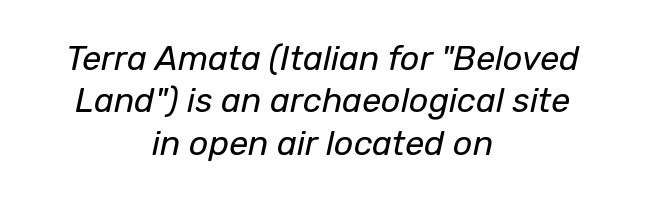
Quick note: underline off. A centered setting, common on invitations and titles, is used for this passage. Notice how descenders clear the ascenders below comfortably — that's standard leading. Standard letterfit; no display-style spreading of the glyphs. This sample uses an oblique cut, with every glyph tilted off the vertical.
